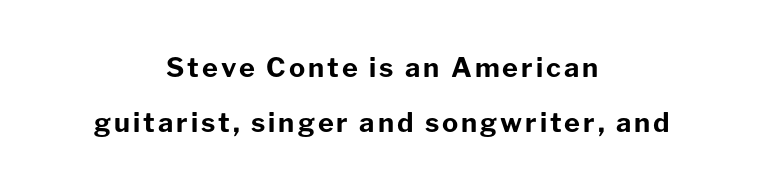
Q: Is the text bold? A: Yes.
Q: Is the text italic (slanted)? A: No, it is upright.
Q: Is the text underlined? A: No.
Q: How is the paragraph aligned? A: Centered.
Q: Is the spacing between lines tight, normal or loose? A: Loose.
